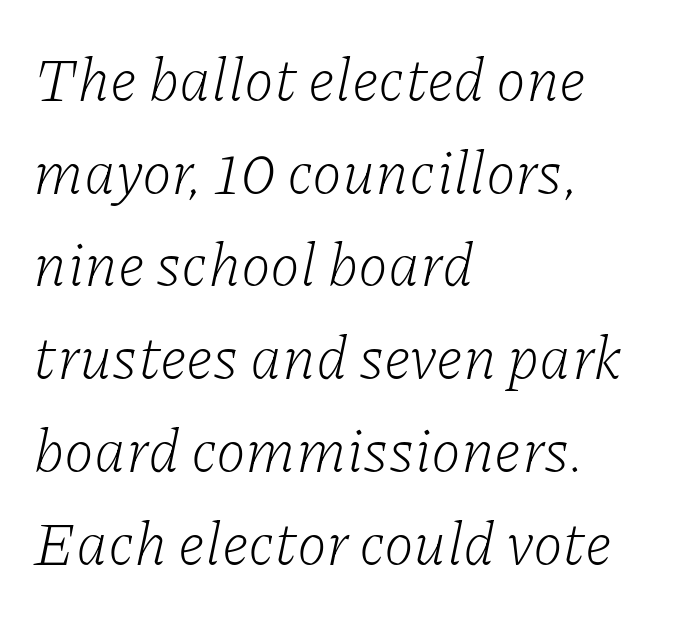
{"serif": "yes", "italic": "yes", "lean": "right", "slant_degrees": 11, "bold": "no", "weight": "light", "width": "normal", "stroke_contrast": "low", "x_height": "medium", "monospaced": "no", "underline": "no", "align": "left", "line_spacing": "normal", "line_spacing_ratio": 1.52, "letter_spacing": "normal", "letter_spacing_em": 0.0, "glyph_px": 61}
